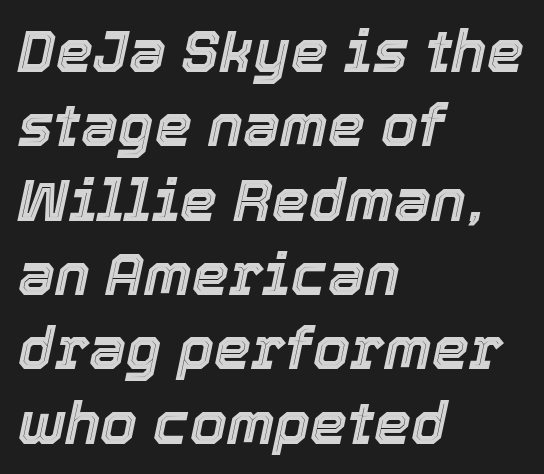
Q: Is the text italic (slanted)? A: Yes, it leans right by about 12 degrees.
Q: Is the text underlined? A: No.
Q: How is the paragraph aligned? A: Left-aligned.
Q: Is the spacing between letters normal or unusually wide? A: Normal.
Q: Is the spacing between lines tight, normal or loose? A: Normal.
Q: Width (condensed, normal, or wide)? A: Normal.
Q: x-height? A: Medium.
Q: Monospaced? A: No.
